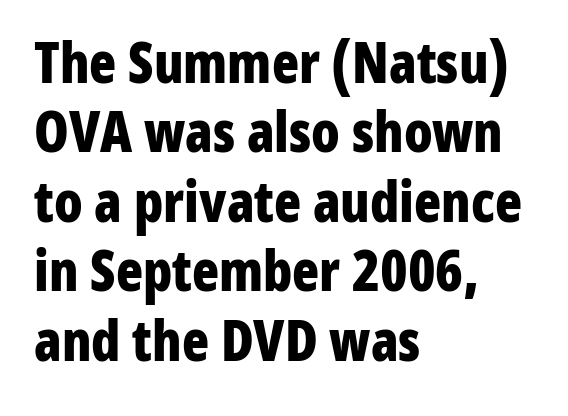
Q: Is the text bold? A: Yes.
Q: Is the text italic (slanted)? A: No, it is upright.
Q: Is the typeface a serif or a sans-serif typeface? A: Sans-serif.
Q: Is the text underlined? A: No.
Q: How is the paragraph aligned? A: Left-aligned.
Q: Is the spacing between letters normal or unusually wide? A: Normal.
Q: Width (condensed, normal, or wide)? A: Condensed.
Q: Stroke contrast? A: Low.
Q: x-height? A: Medium.
Q: Monospaced? A: No.
